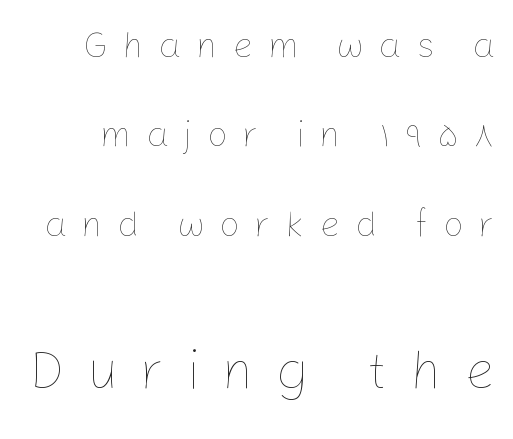
Q: Is the text bold? A: No.
Q: Is the text italic (slanted)? A: No, it is upright.
Q: Is the text underlined? A: No.
Q: Is the spacing between letters normal or unusually wide? A: Unusually wide.
Q: Is the spacing between lines tight, normal or loose? A: Loose.
Q: Which block of text is set in a larger size, the first (top) or the second (bottom)? A: The second (bottom) one.
Q: Width (condensed, normal, or wide)? A: Normal.
Q: Stroke contrast? A: Low.
Q: x-height? A: Medium.
Q: Monospaced? A: No.
